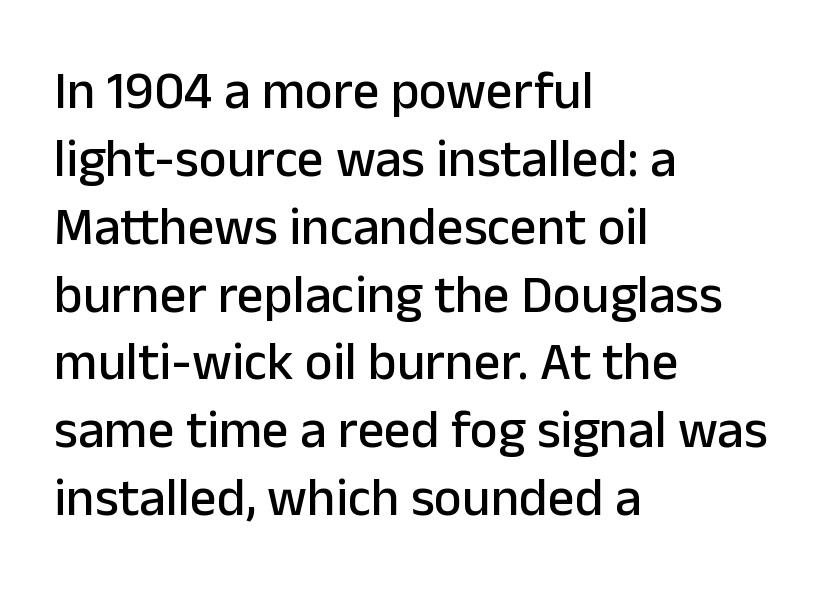
Short note: letters normally spaced. Is this a fixed-width face? No — the glyphs have proportional, varying widths. Every row of glyphs begins at an identical x-position on the left. The strip under each line holds only bare page. The block of text has a typical density, with ordinary space between rows.
